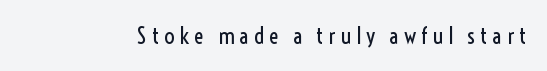
The image shows 23 px text type, upright; set unusually wide letter spacing (+0.21 em), not underlined.
